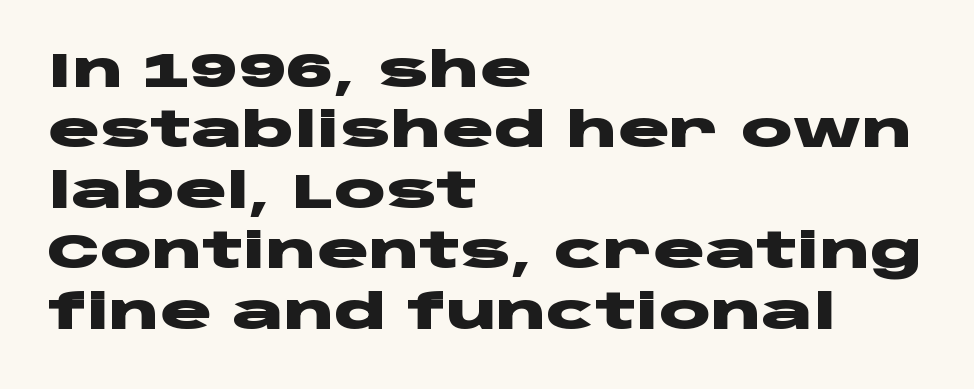
Q: Is the text bold? A: Yes.
Q: Is the text italic (slanted)? A: No, it is upright.
Q: Is the typeface a serif or a sans-serif typeface? A: Sans-serif.
Q: Is the text underlined? A: No.
Q: How is the paragraph aligned? A: Left-aligned.
Q: Is the spacing between letters normal or unusually wide? A: Normal.
Q: Is the spacing between lines tight, normal or loose? A: Normal.
Q: Width (condensed, normal, or wide)? A: Wide.
Q: Stroke contrast? A: Low.
Q: x-height? A: Large.
Q: Monospaced? A: No.
